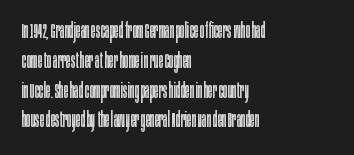
The image shows 21 px text type, upright; set left-aligned, normal line spacing (1.42x), normal letter spacing, not underlined.
